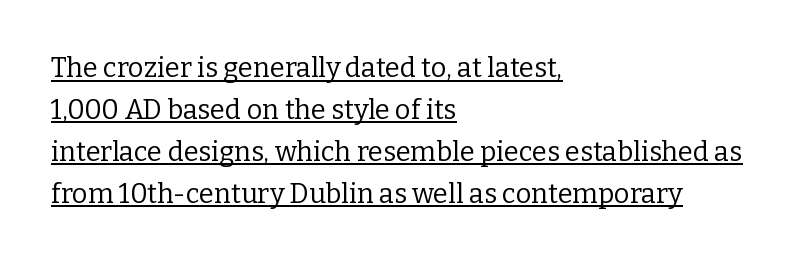
Q: Is the text bold? A: No.
Q: Is the text italic (slanted)? A: No, it is upright.
Q: Is the text underlined? A: Yes.
Q: How is the paragraph aligned? A: Left-aligned.
Q: Is the spacing between letters normal or unusually wide? A: Normal.
Q: Is the spacing between lines tight, normal or loose? A: Normal.
